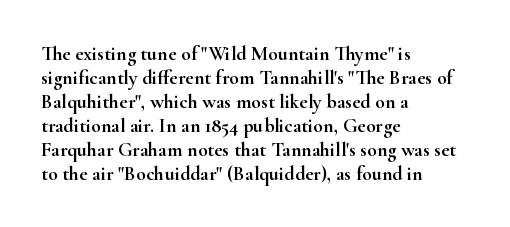
The image shows 20 px text type, upright; set left-aligned, line spacing 1.2x, normal letter spacing, not underlined.
